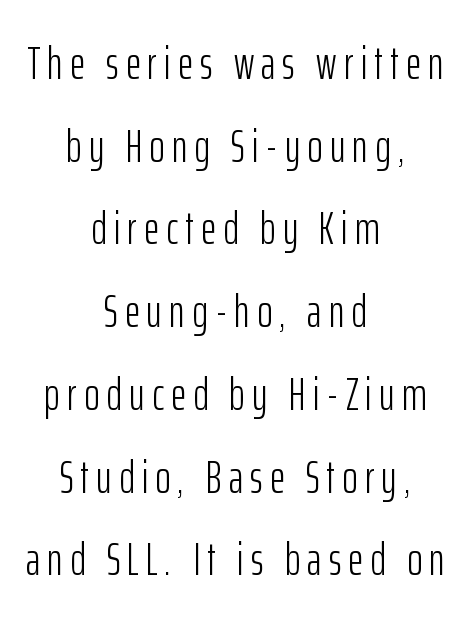
The image shows 47 px light, condensed sans-serif type, upright; set centered, line spacing 1.76x, not underlined; low stroke contrast and a medium x-height.
